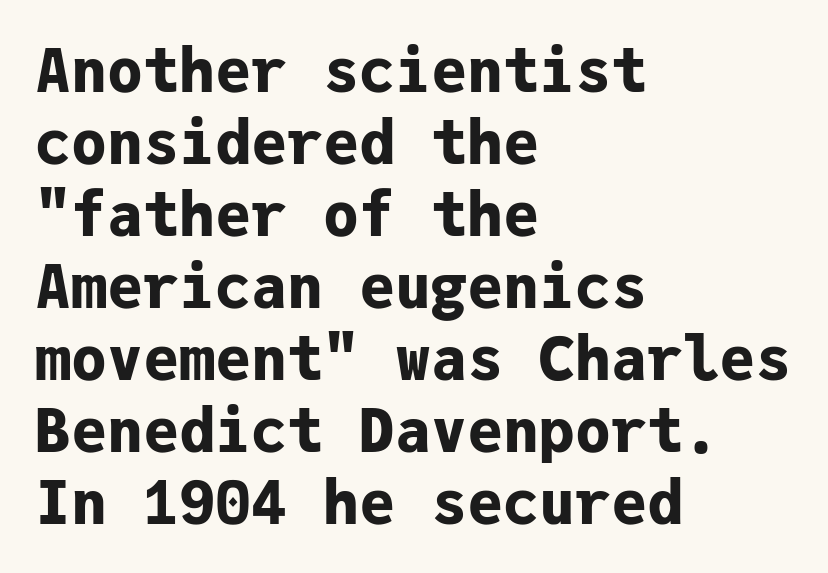
Every stem runs plumb, perpendicular to the baseline. The text was rendered using a sans face with plain stroke endings. Is this a fixed-width face? Yes — each glyph sits in an identical cell. Here the glyphs are tracked normally, forming tight word shapes. The paragraph has a hard left edge and a soft right edge.
